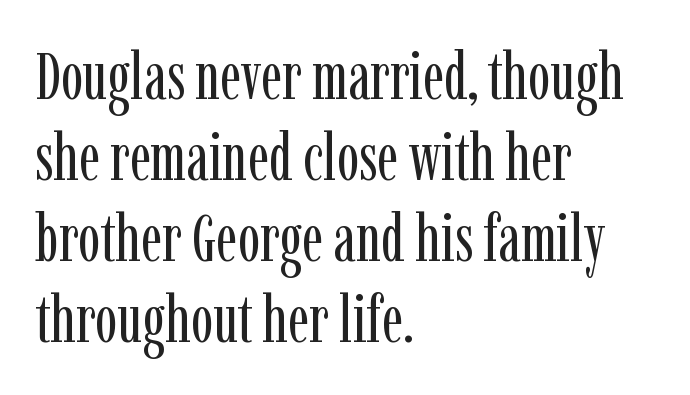
{"serif": "yes", "italic": "no", "bold": "no", "weight": "regular", "width": "condensed", "stroke_contrast": "low", "x_height": "medium", "monospaced": "no", "underline": "no", "align": "left", "line_spacing_ratio": 1.21, "letter_spacing": "normal", "letter_spacing_em": 0.0, "glyph_px": 67}
